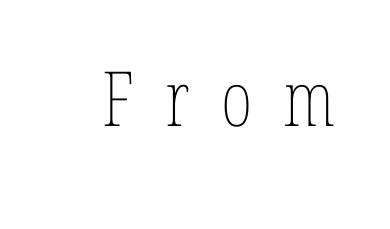
Here the designer chose a conventional face with non-uniform glyph widths. The gap between lines stays unmarked. A light-to-regular cut is what we see here. Characters follow at a spacing far wider than the type designer built in.
